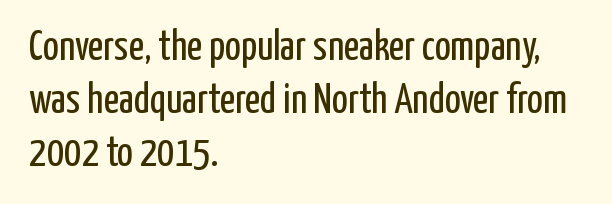
A typesetter would call this proportional, since set widths differ per character. Typographically, this falls in the sans-serif category. Letters have the restrained weight of plain body copy at most. In terms of leading, this rendering sits right in the middle. Standard letterfit; no display-style spreading of the glyphs.
